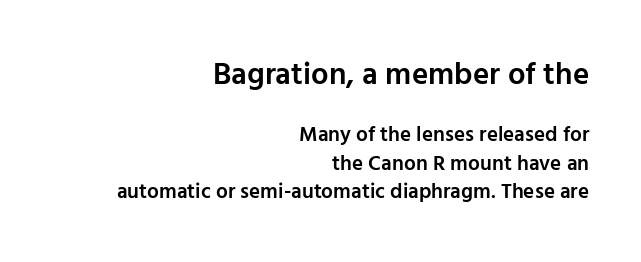
Q: Is the text bold? A: Semi-bold.
Q: Is the text italic (slanted)? A: No, it is upright.
Q: Is the typeface a serif or a sans-serif typeface? A: Sans-serif.
Q: Is the text underlined? A: No.
Q: How is the paragraph aligned? A: Right-aligned.
Q: Is the spacing between letters normal or unusually wide? A: Normal.
Q: Is the spacing between lines tight, normal or loose? A: Normal.
Q: Which block of text is set in a larger size, the first (top) or the second (bottom)? A: The first (top) one.
Q: Width (condensed, normal, or wide)? A: Normal.
Q: Stroke contrast? A: Low.
Q: x-height? A: Medium.
Q: Monospaced? A: No.
